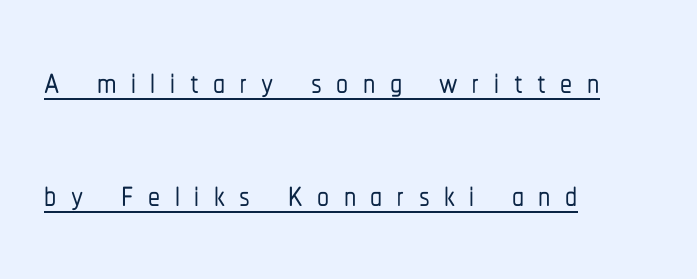
{"serif": "no", "italic": "no", "width": "condensed", "stroke_contrast": "low", "x_height": "medium", "monospaced": "no", "underline": "yes", "align": "left", "line_spacing": "loose", "line_spacing_ratio": 2.35, "letter_spacing": "wide", "letter_spacing_em": 0.3, "glyph_px": 48}
